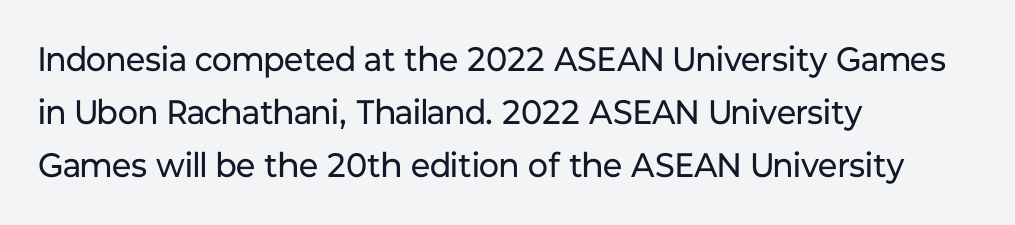
Vertical stems look standard width or narrower in stroke. Is this a sans? Yes — the strokes have no serifs. This sample uses plain, unmodified letter spacing. Horizontally, the lines are justified to the leading edge only.
